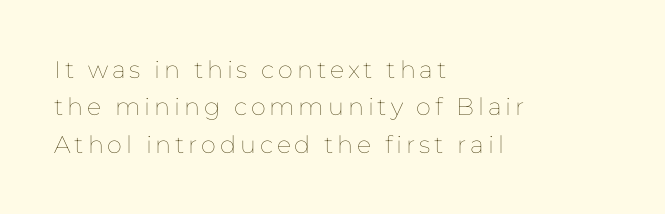
The image shows 24 px text type, upright; set left-aligned, normal line spacing (1.56x), not underlined.
